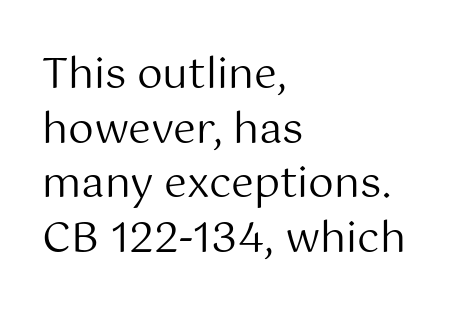
Q: Is the text bold? A: No.
Q: Is the text italic (slanted)? A: No, it is upright.
Q: Is the typeface a serif or a sans-serif typeface? A: Sans-serif.
Q: Is the text underlined? A: No.
Q: How is the paragraph aligned? A: Left-aligned.
Q: Is the spacing between letters normal or unusually wide? A: Normal.
Q: Is the spacing between lines tight, normal or loose? A: Normal.
Q: Width (condensed, normal, or wide)? A: Normal.
Q: Stroke contrast? A: Medium.
Q: x-height? A: Medium.
Q: Monospaced? A: No.
